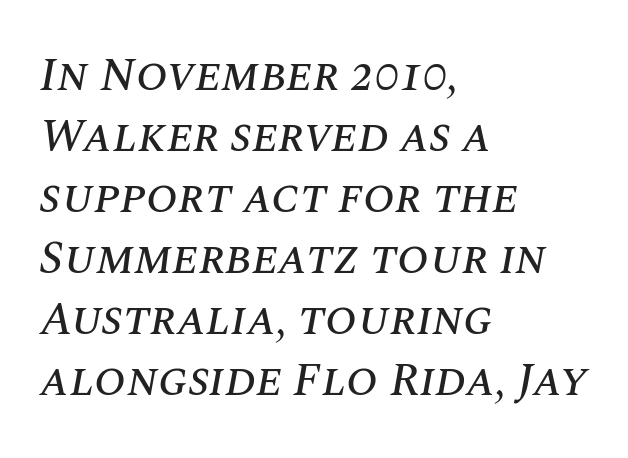
The passage shown is not underscored anywhere. When letters slant like this, we call the style italic. The rendering uses a moderate line-height, typical for paragraphs. Looks like regular typesetting: each glyph gets only the width it needs. The text block is weighted toward the left margin, trailing off unevenly rightward.
